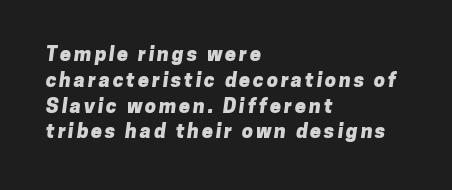
The image shows 20 px bold type; set left-aligned, normal line spacing (1.29x), not underlined.
